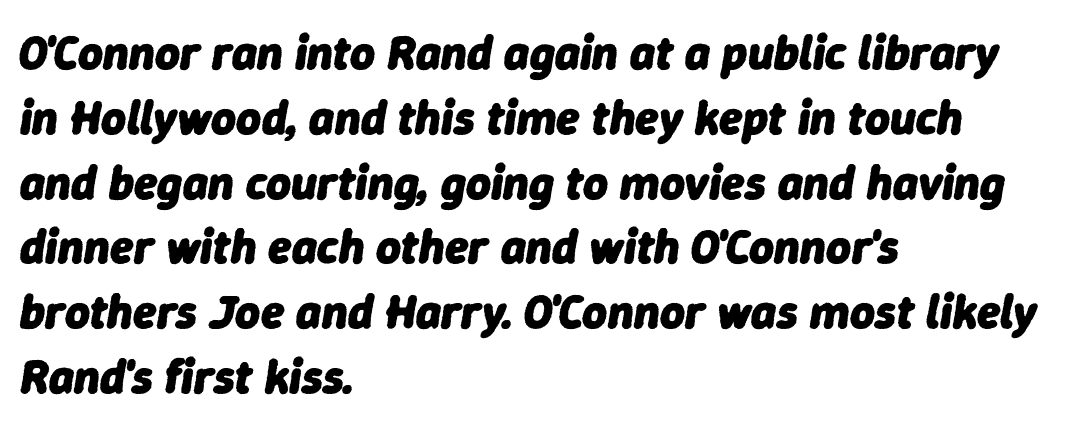
The image shows 48 px heavy type, italic (leaning right); set left-aligned, normal line spacing (1.35x), normal letter spacing, not underlined; low stroke contrast and a medium x-height.
